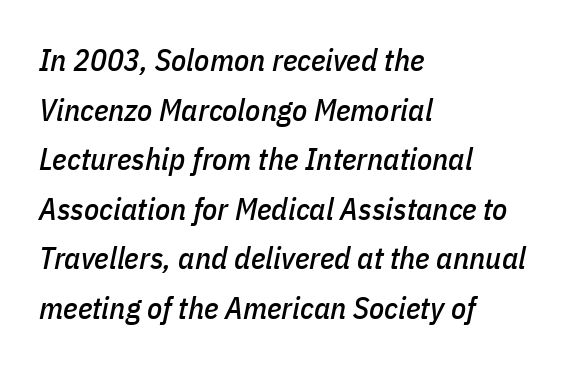
Typeset ragged right — the left edge is the straight one. Each letter keeps its own natural width here, so spacing adapts to shape. Honestly, the letter spacing is just normal — you wouldn't notice it. The space beneath each line is pristine and unruled. Does the lettering tilt? It does — this is italic. The lines sit at an ordinary, default distance from one another.
